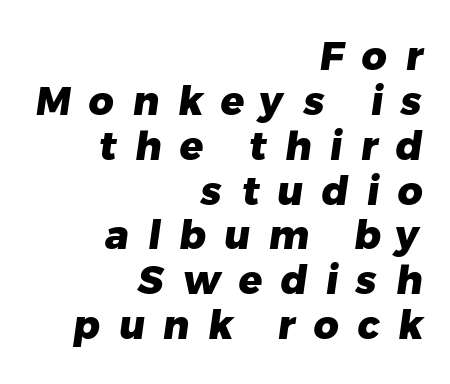
The image shows 39 px heavy sans-serif type; set right-aligned, tight line spacing (1.15x), unusually wide letter spacing (+0.47 em), not underlined; low stroke contrast and a medium x-height.
